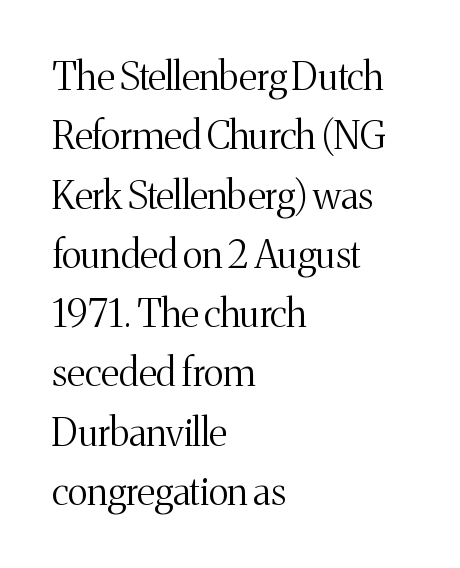
Q: Is the text bold? A: No.
Q: Is the text italic (slanted)? A: No, it is upright.
Q: Is the typeface a serif or a sans-serif typeface? A: Serif.
Q: Is the text underlined? A: No.
Q: How is the paragraph aligned? A: Left-aligned.
Q: Is the spacing between letters normal or unusually wide? A: Normal.
Q: Is the spacing between lines tight, normal or loose? A: Normal.
Q: Width (condensed, normal, or wide)? A: Normal.
Q: Stroke contrast? A: Medium.
Q: x-height? A: Medium.
Q: Monospaced? A: No.
